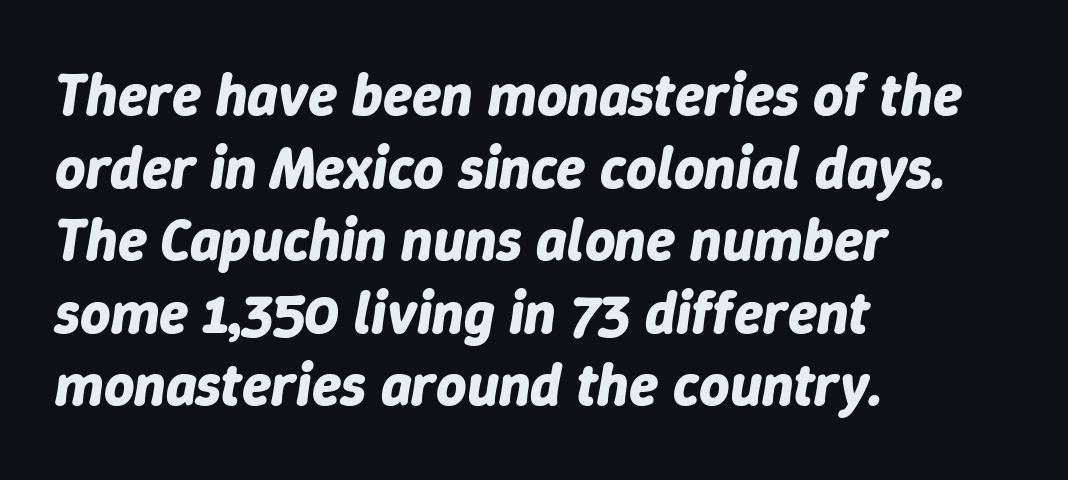
{"italic": "yes", "lean": "right", "slant_degrees": 9, "bold": "yes", "weight": "bold", "width": "normal", "stroke_contrast": "low", "x_height": "medium", "monospaced": "no", "underline": "no", "align": "left", "line_spacing_ratio": 1.23, "letter_spacing": "normal", "letter_spacing_em": 0.0, "glyph_px": 59}
